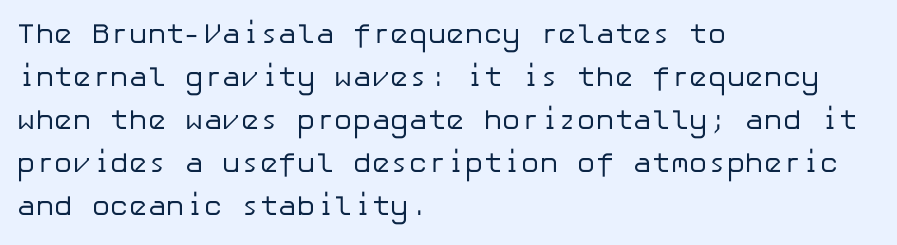
The vertical gap from one line to the next is medium. Posture: upright roman. The face used here is a sans, in the tradition of grotesques and geometrics. The space directly below the letters is spotless. Stems here are at most as thick as an everyday book face.
